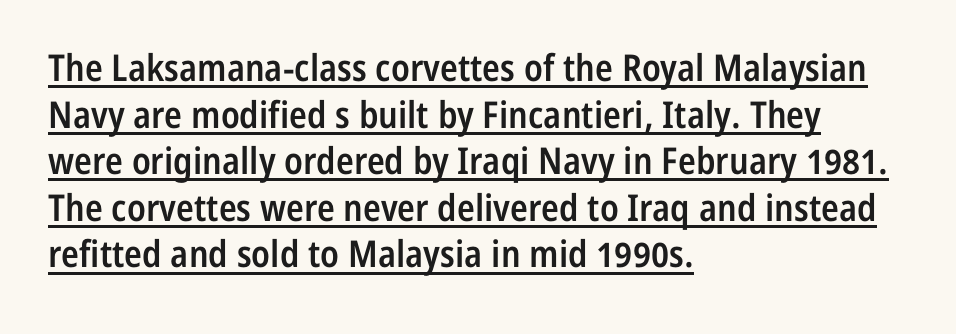
This is sans-serif lettering, the kind often seen on screens and signage. Students, this is semibold: more ink than regular, less than bold. How are the letters spaced? Ordinarily, with no added tracking. You could not count columns in this text — the font is proportionally spaced. Regarding leading, the lines here are spaced in the standard way.
